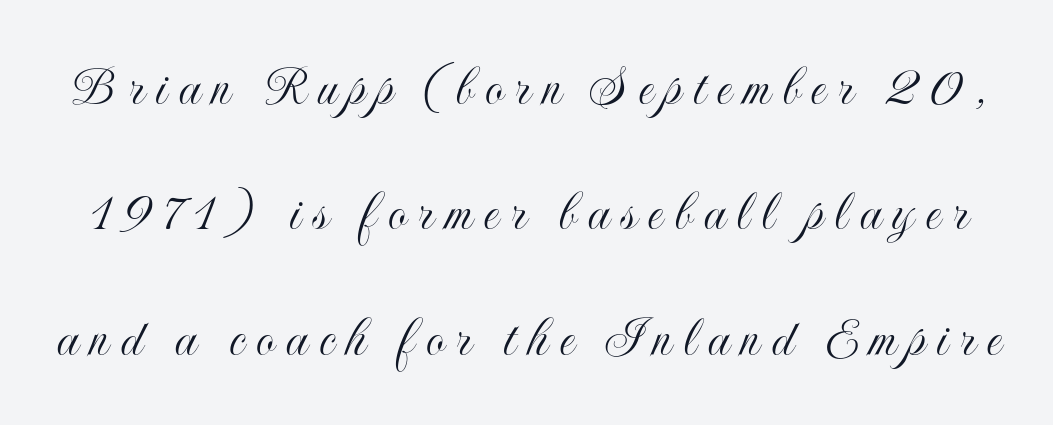
This sample has the flowing, uneven cadence of proportional lettering. The rendering uses a large line-height, opening up the rows. Each row of text sits above clean, open space. The line texture is sparse and dotted thanks to wide tracking.
